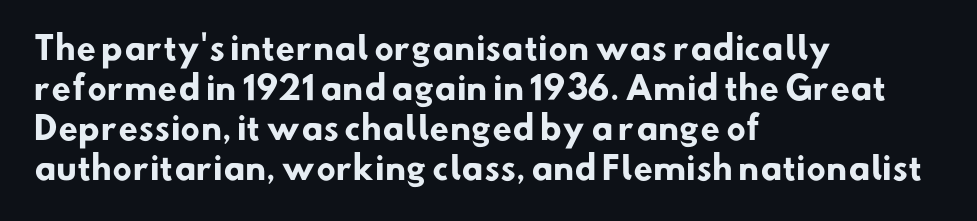
{"serif": "no", "bold": "yes", "weight": "heavy", "width": "normal", "stroke_contrast": "low", "x_height": "small", "monospaced": "no", "underline": "no", "align": "left", "line_spacing": "normal", "line_spacing_ratio": 1.25, "letter_spacing": "normal", "letter_spacing_em": 0.0, "glyph_px": 32}
